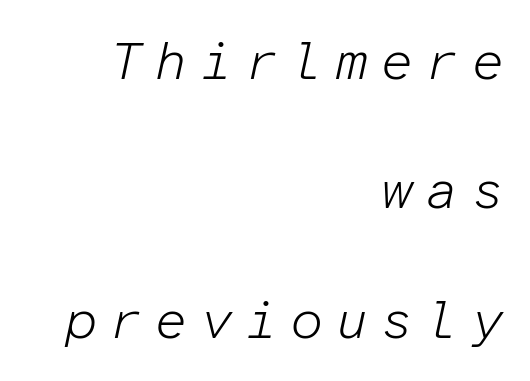
Q: Is the text bold? A: No.
Q: Is the text italic (slanted)? A: Yes, it leans right by about 12 degrees.
Q: Is the text underlined? A: No.
Q: How is the paragraph aligned? A: Right-aligned.
Q: Is the spacing between letters normal or unusually wide? A: Unusually wide.
Q: Is the spacing between lines tight, normal or loose? A: Loose.
Q: Width (condensed, normal, or wide)? A: Normal.
Q: Stroke contrast? A: Low.
Q: x-height? A: Medium.
Q: Monospaced? A: Yes.
